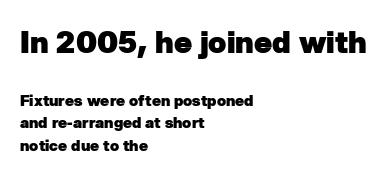
{"serif": "no", "bold": "yes", "weight": "heavy", "width": "normal", "stroke_contrast": "low", "x_height": "medium", "monospaced": "no", "underline": "no", "align": "left", "line_spacing": "normal", "line_spacing_ratio": 1.5, "letter_spacing": "normal", "letter_spacing_em": 0.0, "larger_block": "first", "size_ratio": 2.0, "glyph_px": 30}
